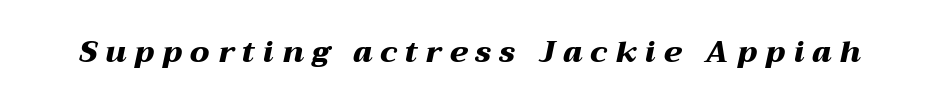
Q: Is the text bold? A: Yes.
Q: Is the text italic (slanted)? A: Yes, it leans right by about 12 degrees.
Q: Is the text underlined? A: No.
Q: Is the spacing between letters normal or unusually wide? A: Unusually wide.
Q: Width (condensed, normal, or wide)? A: Wide.
Q: Stroke contrast? A: Medium.
Q: x-height? A: Medium.
Q: Monospaced? A: No.
